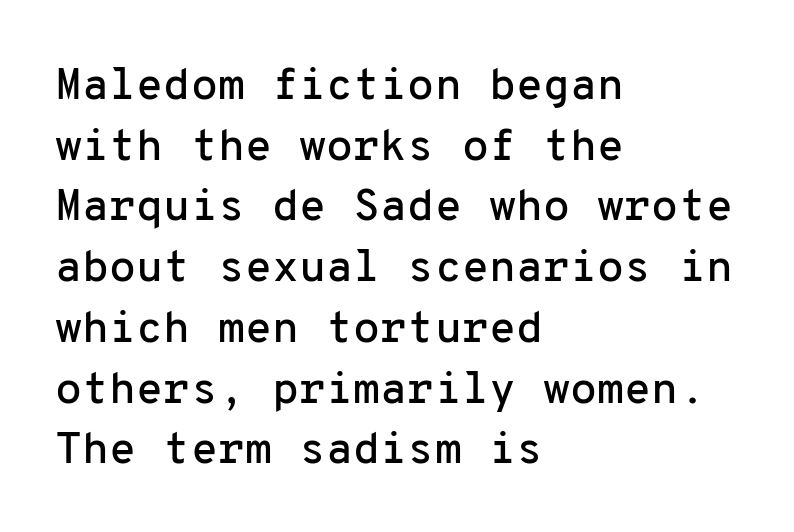
{"serif": "no", "italic": "no", "width": "normal", "stroke_contrast": "low", "x_height": "medium", "monospaced": "yes", "underline": "no", "align": "left", "line_spacing": "normal", "line_spacing_ratio": 1.38, "letter_spacing": "normal", "letter_spacing_em": 0.0, "glyph_px": 44}
